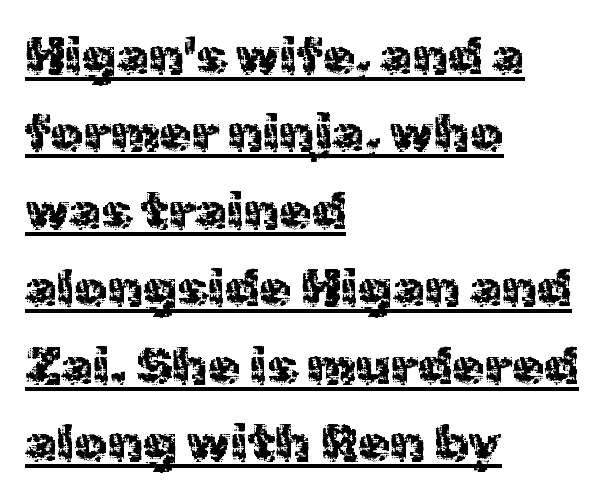
{"serif": "no", "italic": "no", "width": "normal", "x_height": "medium", "monospaced": "no", "underline": "yes", "align": "left", "line_spacing": "normal", "line_spacing_ratio": 1.49, "letter_spacing": "normal", "letter_spacing_em": 0.0, "glyph_px": 52}
